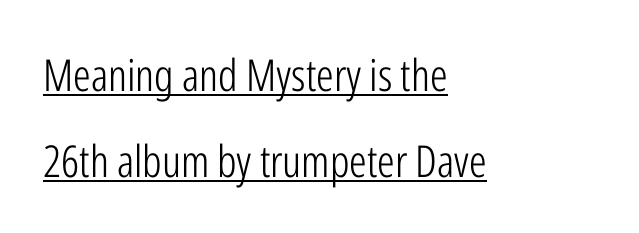
The image shows 44 px light, condensed sans-serif type, upright; set left-aligned, loose line spacing (1.95x), normal letter spacing, underlined; low stroke contrast and a medium x-height.
